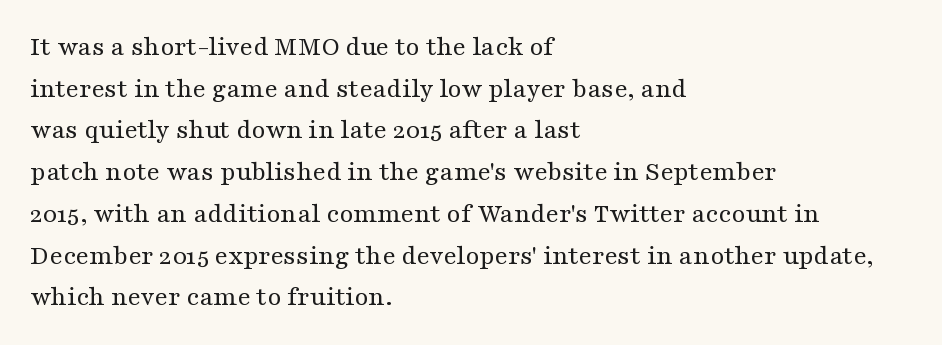
Classification — serif. How would I describe the line gaps? Plain and ordinary. Here the glyphs are tracked normally, forming tight word shapes. This is not heavy type; no bold has been used.
